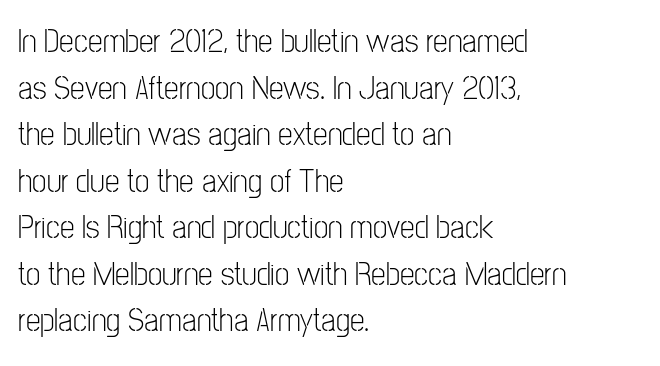
Regular leading. The characters are drawn with everyday or finer stroke widths. Posture: vertical. Unlike a traditional serif, this face leaves its strokes unadorned. Varying glyph widths throughout — classic text-font behaviour.
